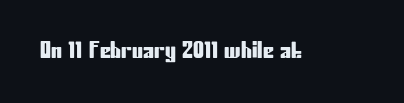
{"italic": "no", "underline": "no", "letter_spacing": "normal", "letter_spacing_em": 0.0, "glyph_px": 22}
